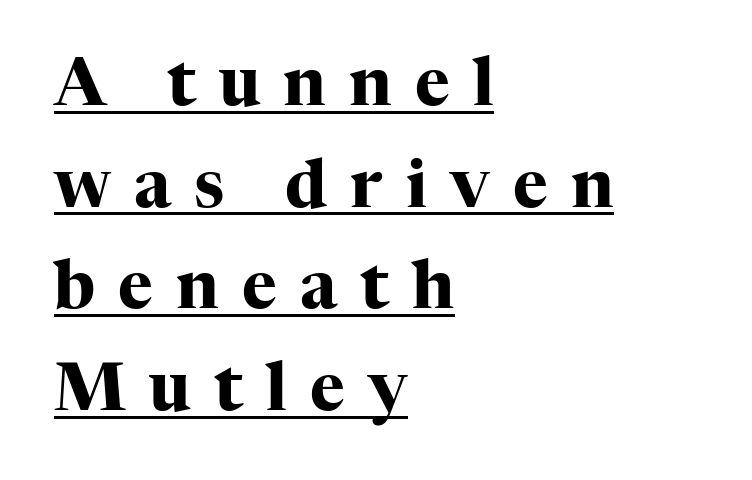
Weight: bold. The typography opts for an upright posture over an oblique one. This is underlined copy, the kind a proofreader might mark for attention. The rag falls on the right side of this text block.
